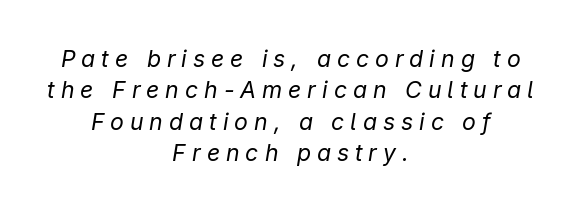
This is not heavy type; no bold has been used. Caption: multi-line text, centered on the measure. Anything drawn beneath the words? Only blank space. Rows of type keep a routine distance in the vertical direction. Tracking here is generous; glyphs stand well apart from one another.
